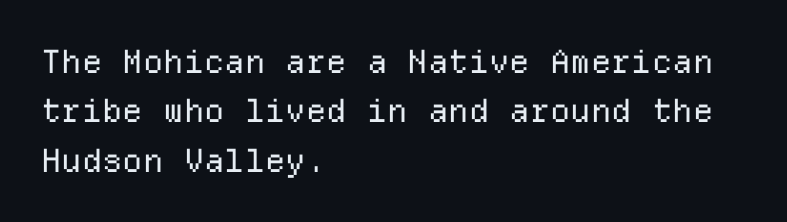
The image shows 32 px regular-weight sans-serif type, upright, monospaced; set left-aligned, normal line spacing (1.54x), normal letter spacing, not underlined; low stroke contrast and a medium x-height.
